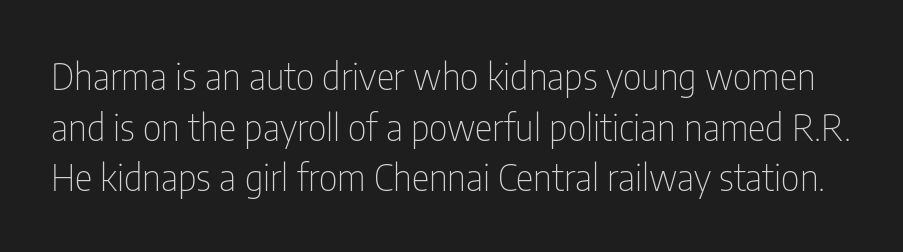
Q: Is the text bold? A: No.
Q: Is the text italic (slanted)? A: No, it is upright.
Q: Is the typeface a serif or a sans-serif typeface? A: Sans-serif.
Q: Is the text underlined? A: No.
Q: Is the spacing between letters normal or unusually wide? A: Normal.
Q: Is the spacing between lines tight, normal or loose? A: Normal.
Q: Width (condensed, normal, or wide)? A: Condensed.
Q: Stroke contrast? A: Low.
Q: x-height? A: Medium.
Q: Monospaced? A: No.
